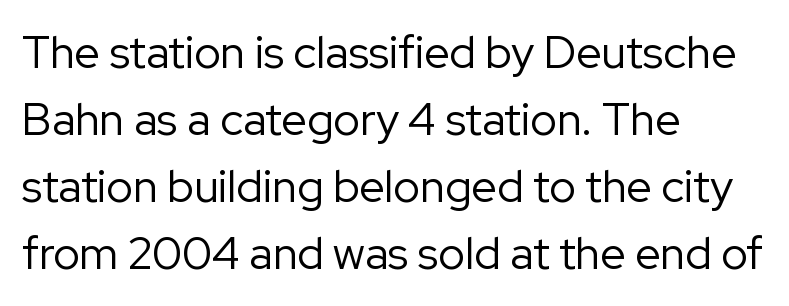
Interline gaps are of average width in this sample. These lines are rendered in a variable-pitch font. Nope, no serifs anywhere on these letters. No letter is thick-stroked: the sample isn't bold. Nothing unusual about the tracking: characters are spaced as the font intends. The lines in this sample share a left origin and differ only in where they stop.
